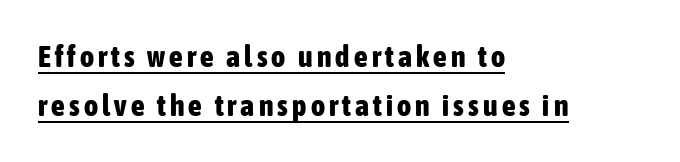
Q: Is the text bold? A: Yes.
Q: Is the text italic (slanted)? A: No, it is upright.
Q: Is the typeface a serif or a sans-serif typeface? A: Sans-serif.
Q: Is the text underlined? A: Yes.
Q: How is the paragraph aligned? A: Left-aligned.
Q: Is the spacing between lines tight, normal or loose? A: Normal.
Q: Width (condensed, normal, or wide)? A: Condensed.
Q: Stroke contrast? A: Low.
Q: x-height? A: Medium.
Q: Monospaced? A: No.
